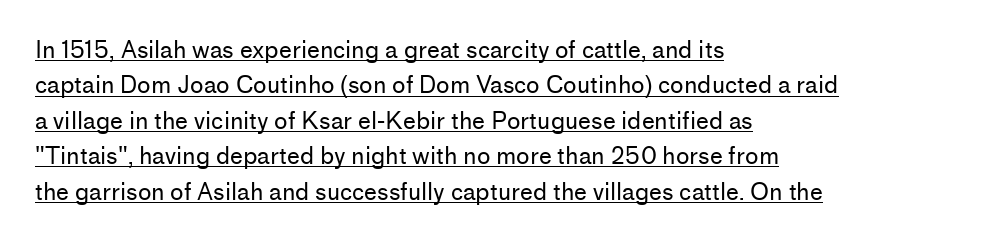
Line beginnings align vertically; line endings do not. What's the leading like? Ordinary, nothing unusual. No letter is thick-stroked: the sample isn't bold. Quick note: not italic, upright. You can see a thin bar hugging the bottom of the glyphs. Compared with typical body copy, the letter spacing here is the same.
